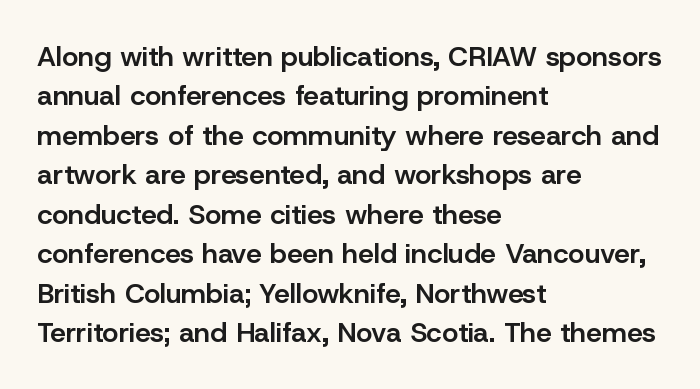
{"serif": "no", "italic": "no", "bold": "semi", "weight": "semibold", "width": "normal", "stroke_contrast": "low", "x_height": "medium", "monospaced": "no", "underline": "no", "align": "left", "line_spacing": "normal", "line_spacing_ratio": 1.41, "letter_spacing": "normal", "letter_spacing_em": 0.0, "glyph_px": 28}
